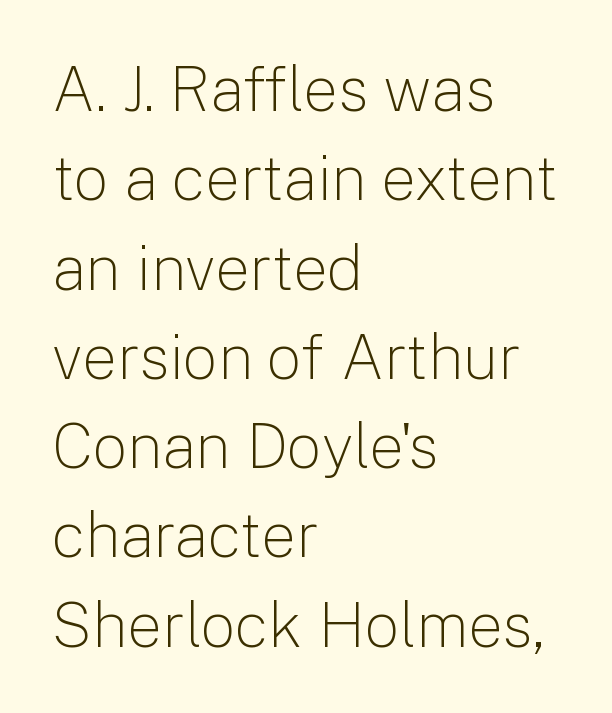
{"serif": "no", "italic": "no", "bold": "no", "weight": "light", "width": "normal", "stroke_contrast": "low", "x_height": "medium", "monospaced": "no", "underline": "no", "align": "left", "line_spacing": "normal", "line_spacing_ratio": 1.44, "letter_spacing": "normal", "letter_spacing_em": 0.0, "glyph_px": 62}
